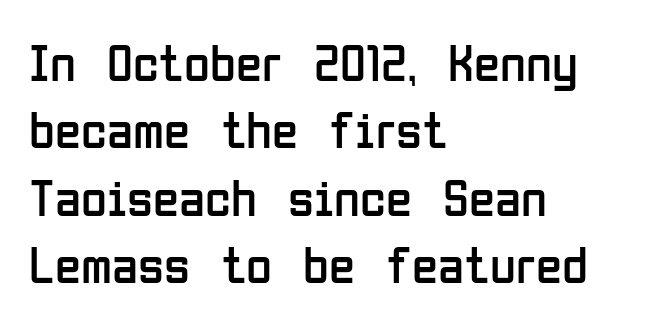
{"serif": "no", "italic": "no", "bold": "no", "weight": "regular", "width": "condensed", "stroke_contrast": "low", "x_height": "medium", "monospaced": "no", "underline": "no", "align": "left", "line_spacing": "normal", "line_spacing_ratio": 1.27, "letter_spacing": "normal", "letter_spacing_em": 0.0, "glyph_px": 53}
